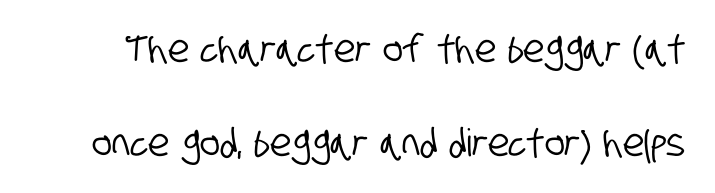
Note the varied advance widths — an 'i' is clearly narrower than an 'm'. Plain, unruled lines of type. Font category for this specimen: sans-serif. The tracking reads as untouched default to a designer's eye.
